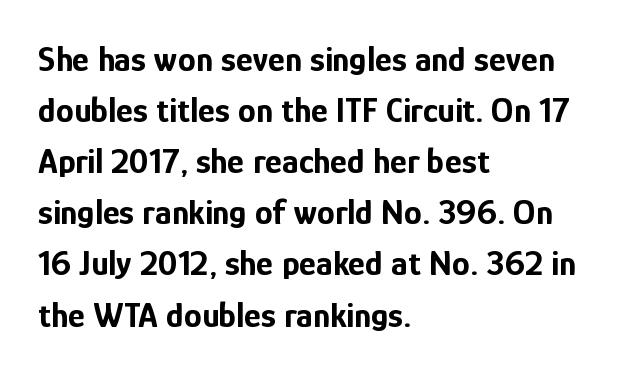
{"serif": "no", "italic": "no", "bold": "yes", "weight": "bold", "width": "condensed", "stroke_contrast": "low", "x_height": "medium", "monospaced": "no", "underline": "no", "align": "left", "line_spacing": "normal", "line_spacing_ratio": 1.42, "letter_spacing": "normal", "letter_spacing_em": 0.0, "glyph_px": 36}
